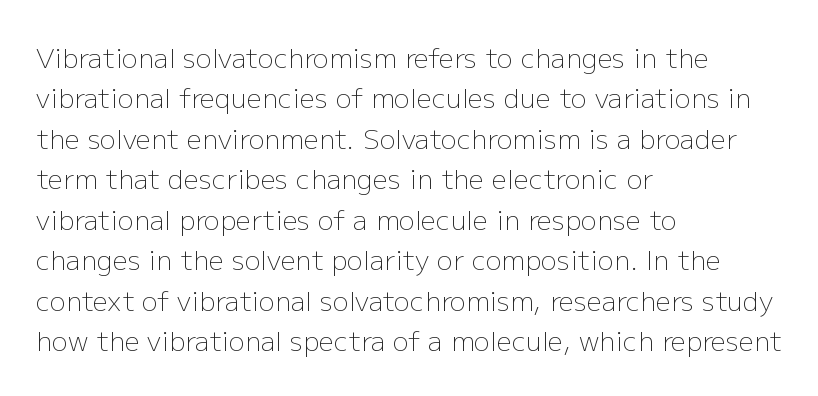
The image shows 27 px text type, upright; set left-aligned, normal line spacing (1.5x), normal letter spacing, not underlined.
